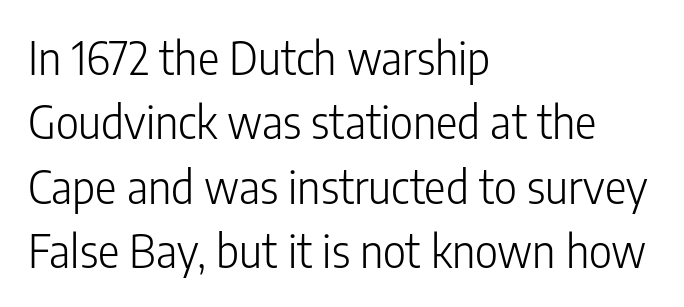
Q: Is the text bold? A: No.
Q: Is the text italic (slanted)? A: No, it is upright.
Q: Is the typeface a serif or a sans-serif typeface? A: Sans-serif.
Q: Is the text underlined? A: No.
Q: How is the paragraph aligned? A: Left-aligned.
Q: Is the spacing between letters normal or unusually wide? A: Normal.
Q: Is the spacing between lines tight, normal or loose? A: Normal.
Q: Width (condensed, normal, or wide)? A: Condensed.
Q: Stroke contrast? A: Low.
Q: x-height? A: Medium.
Q: Monospaced? A: No.
